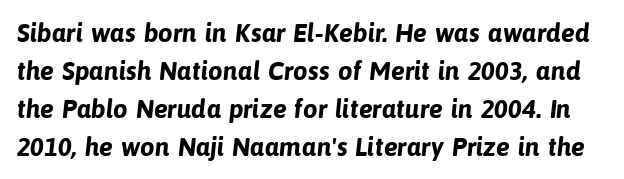
{"bold": "yes", "underline": "no", "line_spacing": "normal", "line_spacing_ratio": 1.46, "letter_spacing": "normal", "letter_spacing_em": 0.0, "glyph_px": 26}
